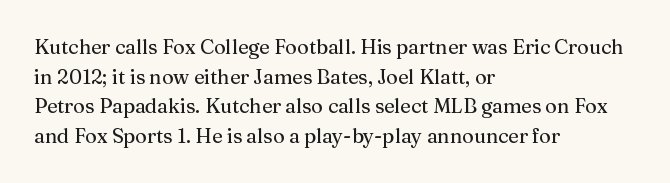
{"italic": "no", "underline": "no", "align": "left", "line_spacing": "normal", "line_spacing_ratio": 1.48, "letter_spacing": "normal", "letter_spacing_em": 0.0, "glyph_px": 20}
